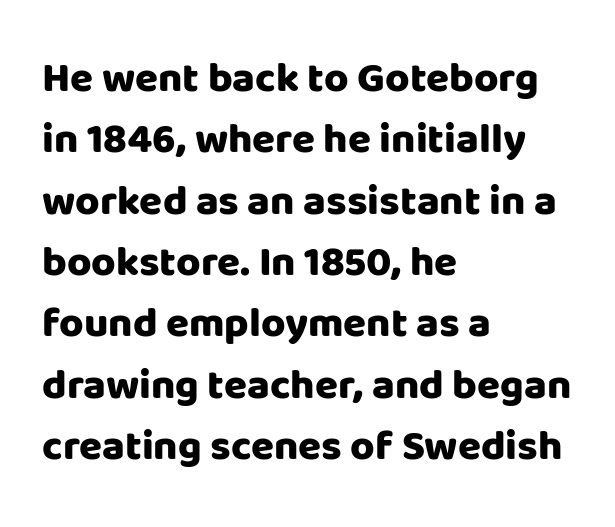
The lines are quadded left. No word sits above an underline. This sample uses plain, unmodified letter spacing. The leading is moderate, giving the passage an even texture.
